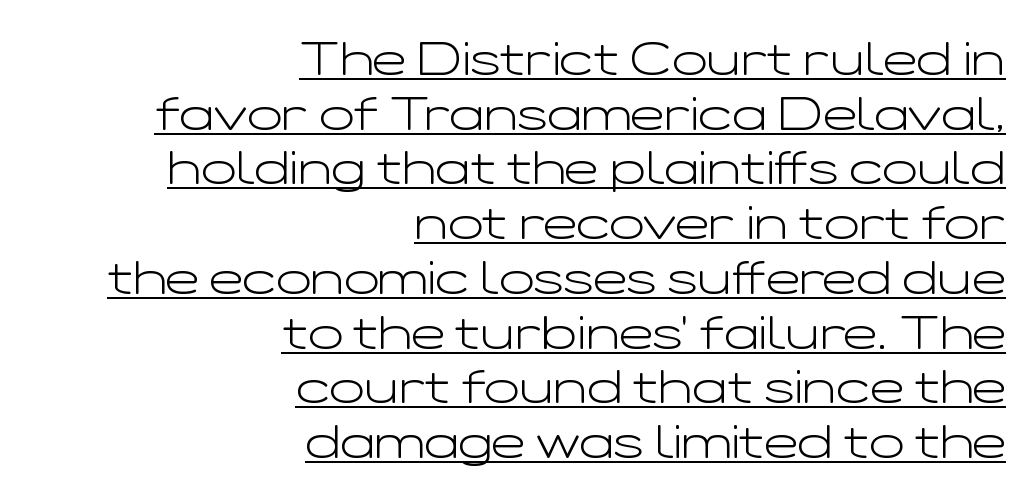
The image shows 46 px light, wide sans-serif type, upright; set right-aligned, line spacing 1.19x, normal letter spacing, underlined; low stroke contrast and a medium x-height.
